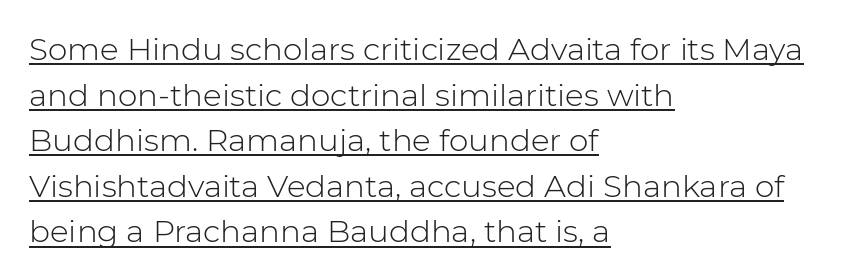
{"serif": "no", "italic": "no", "bold": "no", "weight": "light", "width": "normal", "stroke_contrast": "low", "x_height": "medium", "monospaced": "no", "underline": "yes", "align": "left", "line_spacing": "normal", "line_spacing_ratio": 1.47, "letter_spacing": "normal", "letter_spacing_em": 0.0, "glyph_px": 31}
